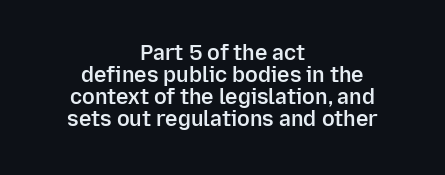
The foot of each line stays bare and open. These lines keep a tight, regular rhythm from letter to letter. Reading down the block, each line starts at a different indent, mirrored at its end. The axis of the letterforms is exactly vertical.
